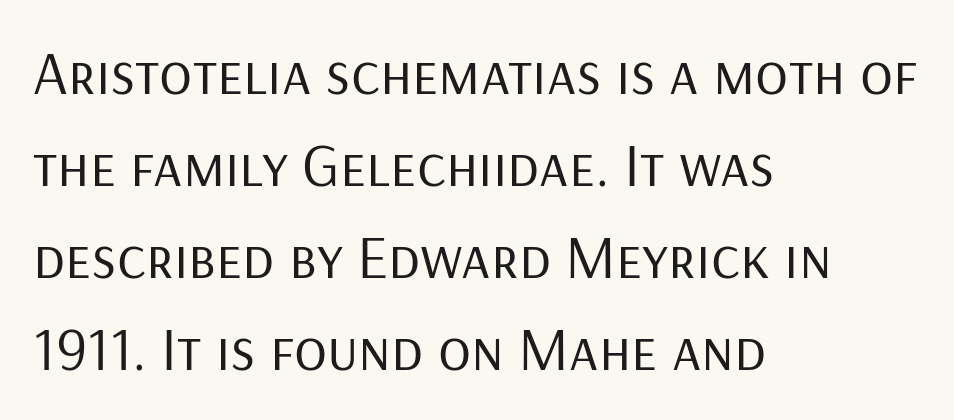
Typographically, this falls in the sans-serif category. The typeface has the unassuming heft of standard copy or less. Reading down the column, the eye jumps a familiar distance to each next line. The letterforms sit shoulder to shoulder at normal distance.
